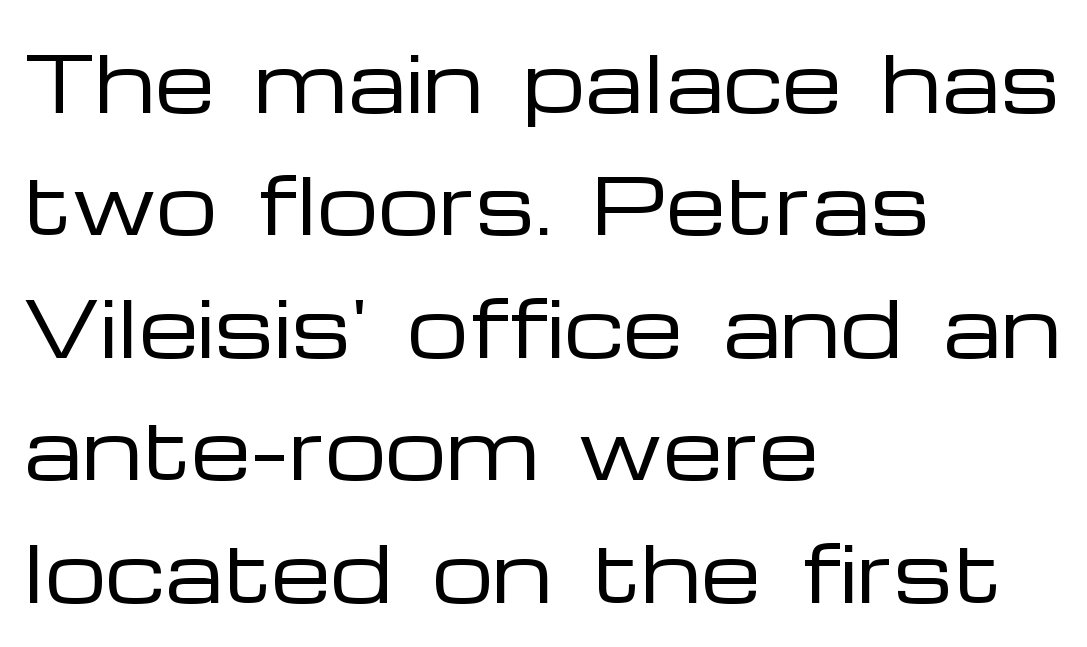
The face used here is rendered with its standard letterfit. The passage shown is typeset with a sans-serif family. Clear beneath every line of the passage. A typesetter would call this proportional, since set widths differ per character. Students, observe: this is what conventionally led text looks like.
